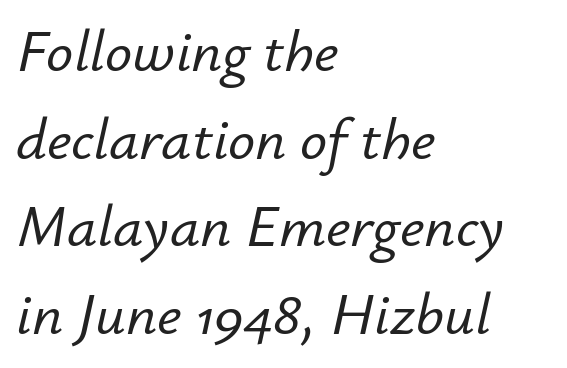
Q: Is the text italic (slanted)? A: Yes, it leans right by about 12 degrees.
Q: Is the text underlined? A: No.
Q: How is the paragraph aligned? A: Left-aligned.
Q: Is the spacing between letters normal or unusually wide? A: Normal.
Q: Is the spacing between lines tight, normal or loose? A: Normal.
Q: Width (condensed, normal, or wide)? A: Normal.
Q: Stroke contrast? A: Low.
Q: x-height? A: Small.
Q: Monospaced? A: No.
